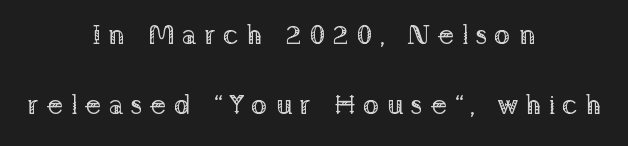
Ordinary non-slanted type is in use. Varying glyph widths throughout — classic text-font behaviour. Horizontally, the lines are justified to the midpoint only. No heavy texture on the line: the type isn't bold. Look at the bottom of the vertical strokes: they flare into serifs here.
